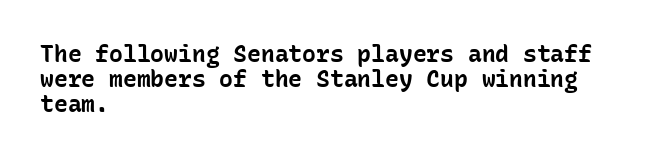
The image shows 23 px bold type, upright; set left-aligned, tight line spacing (1.09x), normal letter spacing, not underlined.
